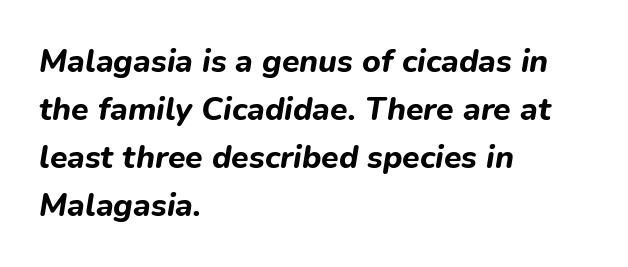
{"italic": "yes", "lean": "right", "slant_degrees": 9, "bold": "yes", "weight": "bold", "width": "normal", "stroke_contrast": "low", "x_height": "medium", "monospaced": "no", "underline": "no", "align": "left", "line_spacing": "normal", "line_spacing_ratio": 1.5, "letter_spacing": "normal", "letter_spacing_em": 0.0, "glyph_px": 32}
